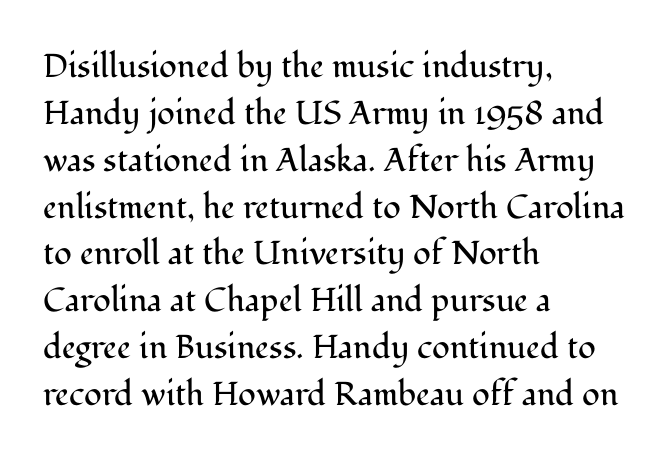
Q: Is the text bold? A: No.
Q: Is the text italic (slanted)? A: No, it is upright.
Q: Is the typeface a serif or a sans-serif typeface? A: Serif.
Q: Is the text underlined? A: No.
Q: How is the paragraph aligned? A: Left-aligned.
Q: Is the spacing between letters normal or unusually wide? A: Normal.
Q: Is the spacing between lines tight, normal or loose? A: Normal.
Q: Width (condensed, normal, or wide)? A: Normal.
Q: Stroke contrast? A: Medium.
Q: x-height? A: Medium.
Q: Monospaced? A: No.
